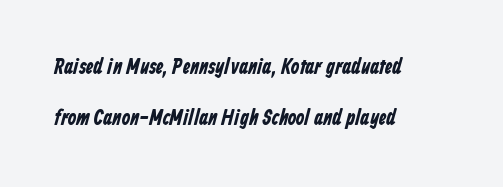
The image shows 22 px bold type; set left-aligned, loose line spacing (2.3x), normal letter spacing, not underlined.
